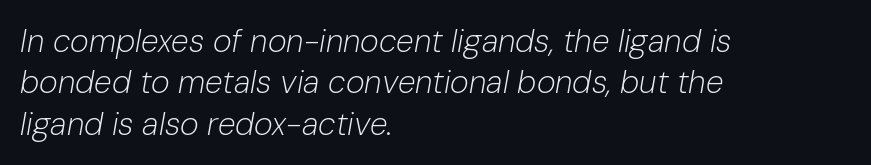
The image shows 32 px light type, italic (leaning right); set left-aligned, normal line spacing (1.29x), normal letter spacing, not underlined; low stroke contrast and a medium x-height.
